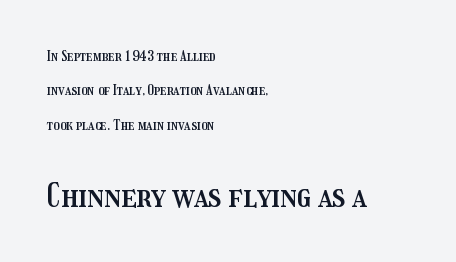
The composition opens small and finishes big. The tracking reads as untouched default to a designer's eye. Vertically, the passage feels expansive, rows floating well apart. Is there any slant? The stems are plumb.
